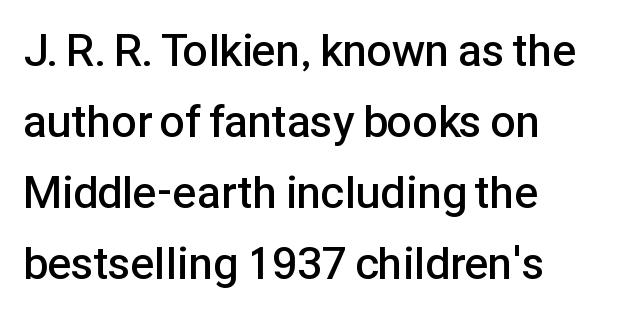
The gaps between neighbouring characters are ordinary and unremarkable. Clear beneath every line of the passage. The face used here is proportionally spaced, like ordinary book or web type. Is the block centered? No — it sits flush against the left margin. Evenly set lines give the paragraph a standard silhouette. Does the type have serifs? No, each stem ends abruptly.
